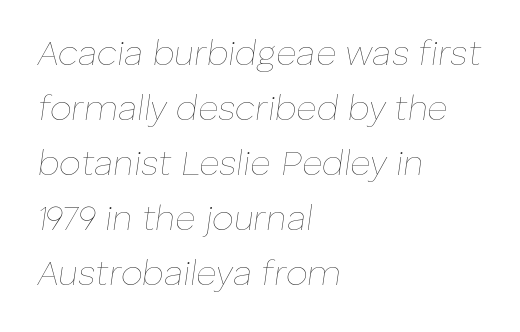
{"italic": "yes", "lean": "right", "slant_degrees": 8, "bold": "no", "weight": "thin", "width": "normal", "stroke_contrast": "low", "x_height": "medium", "monospaced": "no", "underline": "no", "align": "left", "line_spacing": "normal", "line_spacing_ratio": 1.57, "letter_spacing": "normal", "letter_spacing_em": 0.0, "glyph_px": 35}
